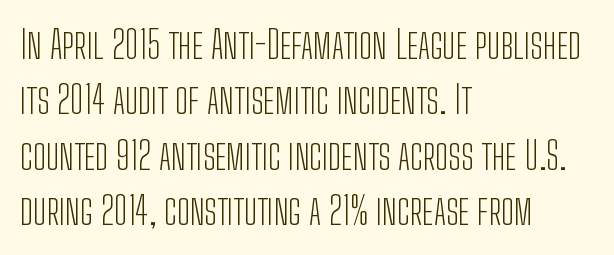
Q: Is the text bold? A: No.
Q: Is the text italic (slanted)? A: No, it is upright.
Q: Is the typeface a serif or a sans-serif typeface? A: Sans-serif.
Q: Is the text underlined? A: No.
Q: How is the paragraph aligned? A: Left-aligned.
Q: Is the spacing between letters normal or unusually wide? A: Normal.
Q: Is the spacing between lines tight, normal or loose? A: Normal.
Q: Width (condensed, normal, or wide)? A: Condensed.
Q: Stroke contrast? A: Low.
Q: x-height? A: Medium.
Q: Monospaced? A: No.
